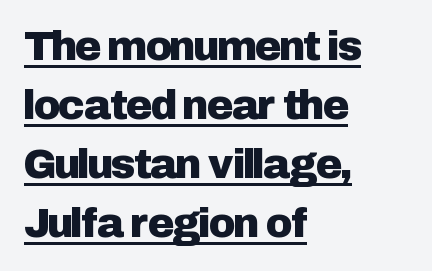
This rendering employs a face without finishing strokes, i.e., a sans-serif. Somebody hit Ctrl+U on this one — the words are underlined. Unlike italic type, these characters show no tilt at all. Compared with typical body copy, the letter spacing here is the same.
